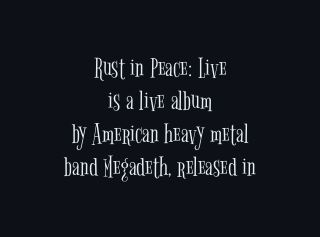
The words here are not underlined. The rendering uses natural spacing where letterforms have individual widths. Which margin do the lines hug? Neither — every line sits in the middle. Stems and bowls with no extra thickness — not bold.
